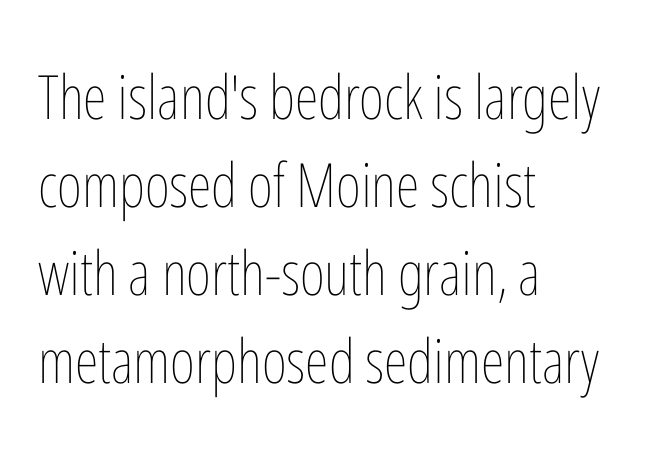
Q: Is the text bold? A: No.
Q: Is the text italic (slanted)? A: No, it is upright.
Q: Is the text underlined? A: No.
Q: How is the paragraph aligned? A: Left-aligned.
Q: Is the spacing between letters normal or unusually wide? A: Normal.
Q: Is the spacing between lines tight, normal or loose? A: Normal.
Q: Width (condensed, normal, or wide)? A: Condensed.
Q: Stroke contrast? A: Low.
Q: x-height? A: Medium.
Q: Monospaced? A: No.
